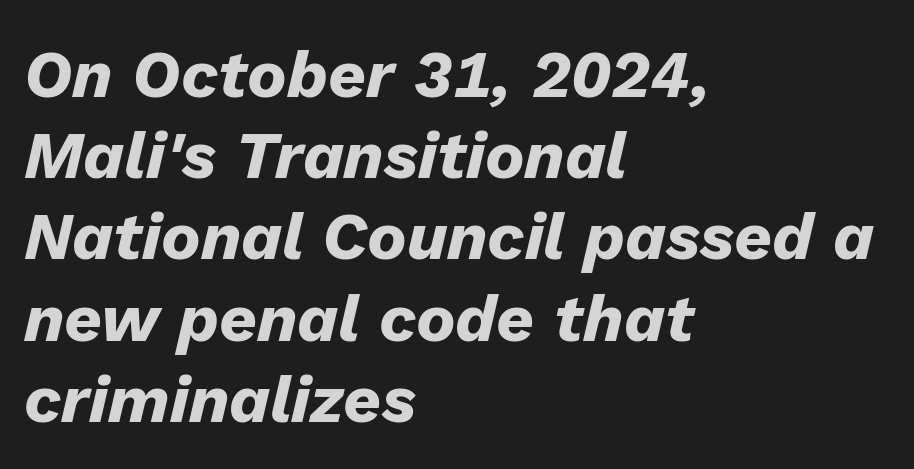
{"italic": "yes", "lean": "right", "slant_degrees": 13, "bold": "yes", "weight": "heavy", "width": "normal", "stroke_contrast": "low", "x_height": "medium", "monospaced": "no", "underline": "no", "align": "left", "line_spacing_ratio": 1.23, "letter_spacing": "normal", "letter_spacing_em": 0.0, "glyph_px": 66}
